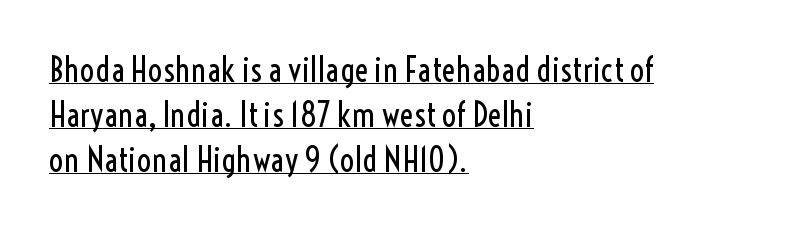
Q: Is the text bold? A: No.
Q: Is the text italic (slanted)? A: No, it is upright.
Q: Is the typeface a serif or a sans-serif typeface? A: Sans-serif.
Q: Is the text underlined? A: Yes.
Q: How is the paragraph aligned? A: Left-aligned.
Q: Is the spacing between letters normal or unusually wide? A: Normal.
Q: Is the spacing between lines tight, normal or loose? A: Normal.
Q: Width (condensed, normal, or wide)? A: Condensed.
Q: x-height? A: Medium.
Q: Monospaced? A: No.
